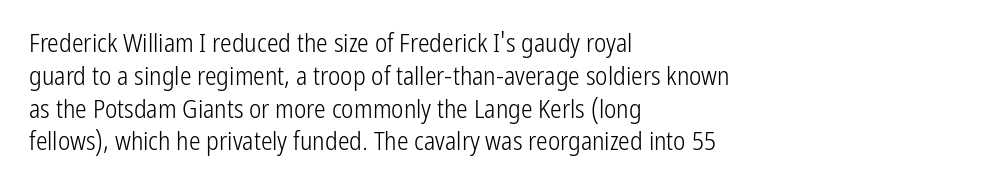
Check the space under the baseline: it is left empty. Posture: upright roman. Is the type heavy? It reads as light-to-regular instead. One-word summary of the alignment: left. The line-height multiplier appears to be the usual default.
